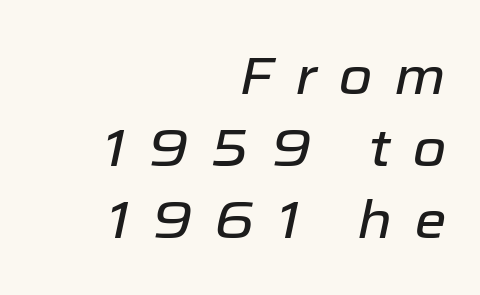
Line endings align vertically; line beginnings do not. Notice how the stems are inclined rather than vertical — that's the hallmark of italics. Letter spacing: wide. The designer left line spacing at the default. Each letter keeps its own natural width here, so spacing adapts to shape.
